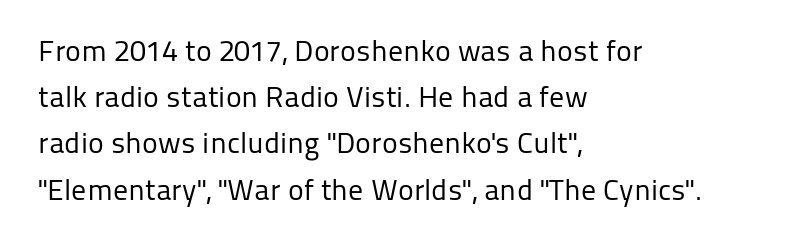
{"serif": "no", "italic": "no", "bold": "no", "weight": "regular", "width": "normal", "stroke_contrast": "low", "x_height": "medium", "monospaced": "no", "underline": "no", "align": "left", "line_spacing": "normal", "line_spacing_ratio": 1.54, "letter_spacing": "normal", "letter_spacing_em": 0.0, "glyph_px": 30}
